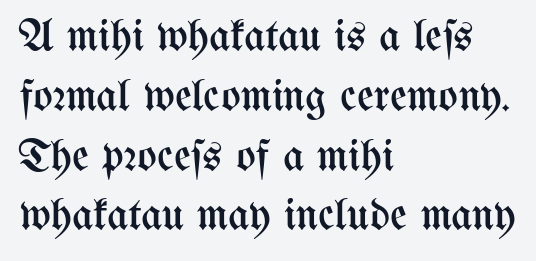
{"italic": "no", "bold": "no", "weight": "regular", "width": "condensed", "stroke_contrast": "medium", "x_height": "medium", "monospaced": "no", "underline": "no", "align": "left", "line_spacing": "normal", "line_spacing_ratio": 1.3, "letter_spacing": "normal", "letter_spacing_em": 0.0, "glyph_px": 46}
